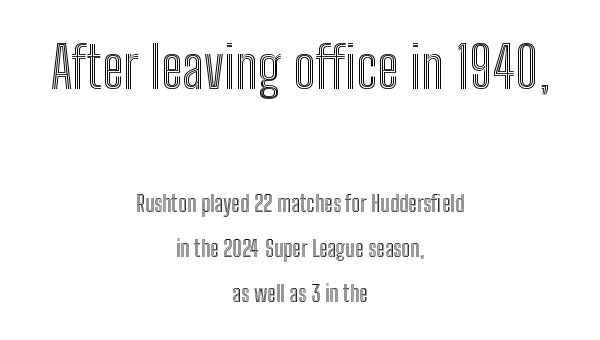
{"italic": "no", "width": "condensed", "x_height": "medium", "monospaced": "no", "underline": "no", "align": "center", "line_spacing": "loose", "line_spacing_ratio": 1.96, "letter_spacing": "normal", "letter_spacing_em": 0.0, "larger_block": "first", "size_ratio": 2.48, "glyph_px": 57}
